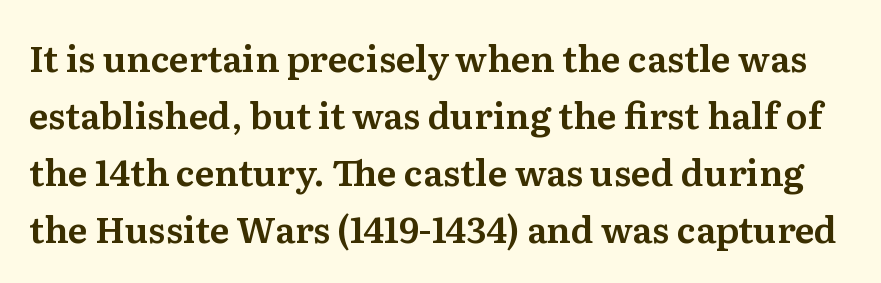
{"serif": "yes", "italic": "no", "width": "normal", "stroke_contrast": "medium", "x_height": "medium", "monospaced": "no", "underline": "no", "line_spacing": "normal", "line_spacing_ratio": 1.58, "letter_spacing": "normal", "letter_spacing_em": 0.0, "glyph_px": 36}
